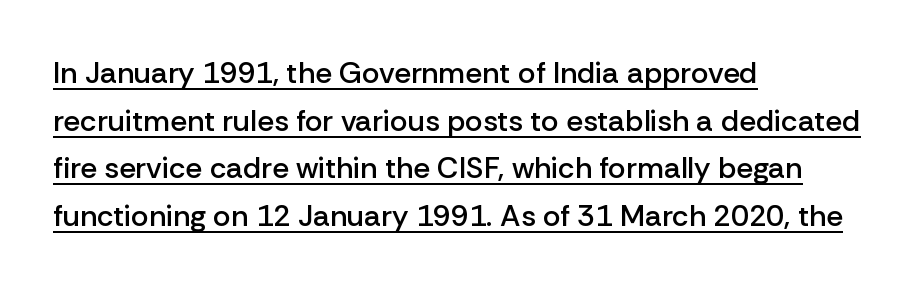
Q: Is the text bold? A: Semi-bold.
Q: Is the text italic (slanted)? A: No, it is upright.
Q: Is the typeface a serif or a sans-serif typeface? A: Sans-serif.
Q: Is the text underlined? A: Yes.
Q: How is the paragraph aligned? A: Left-aligned.
Q: Is the spacing between letters normal or unusually wide? A: Normal.
Q: Is the spacing between lines tight, normal or loose? A: Normal.
Q: Width (condensed, normal, or wide)? A: Normal.
Q: Stroke contrast? A: Low.
Q: x-height? A: Medium.
Q: Monospaced? A: No.
